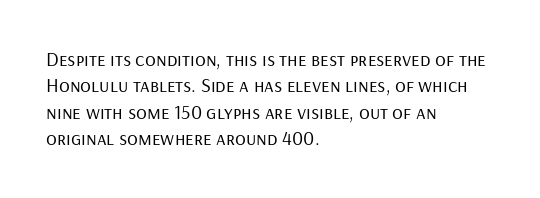
Characters remain perfectly vertical along every line. Rows of type keep a routine distance in the vertical direction. The face looks like a standard text weight, possibly lighter. Letter spacing: default. Each row of text sits above clean, open space.
